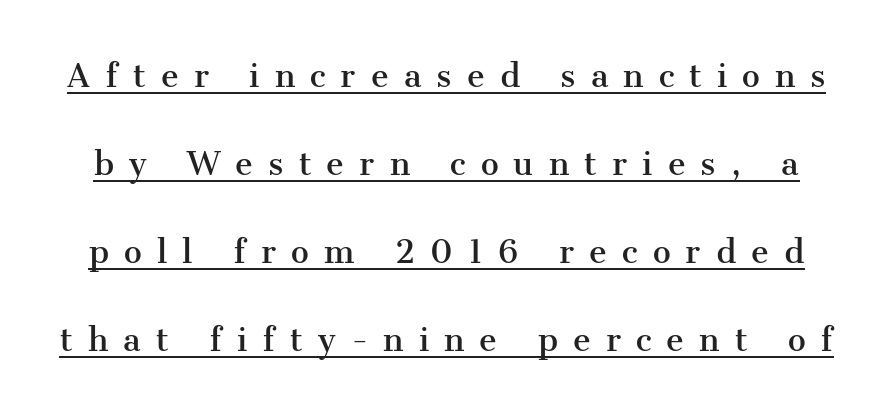
{"serif": "yes", "italic": "no", "bold": "no", "weight": "regular", "width": "normal", "stroke_contrast": "medium", "x_height": "medium", "monospaced": "no", "underline": "yes", "align": "center", "line_spacing": "loose", "line_spacing_ratio": 2.2, "letter_spacing": "wide", "letter_spacing_em": 0.38, "glyph_px": 40}
